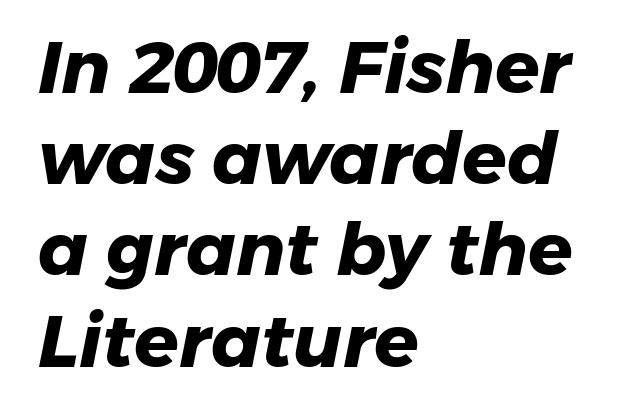
The image shows 73 px heavy sans-serif type; set left-aligned, normal line spacing (1.25x), normal letter spacing, not underlined; low stroke contrast and a medium x-height.
